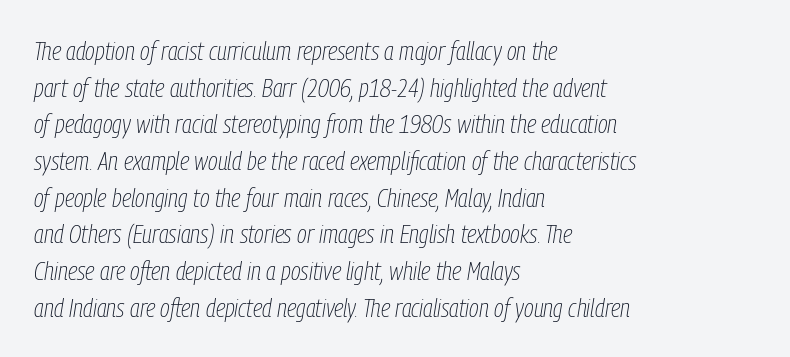
Notice how descenders clear the ascenders below comfortably — that's standard leading. The lettering tilts uniformly, giving the passage an italic look. Is the stroke heavy? The answer is a plain regular-or-lighter. Plain, unruled lines of type. How are the letters spaced? Ordinarily, with no added tracking. Teacher's note: observe the even left margin — that is flush-left alignment.
